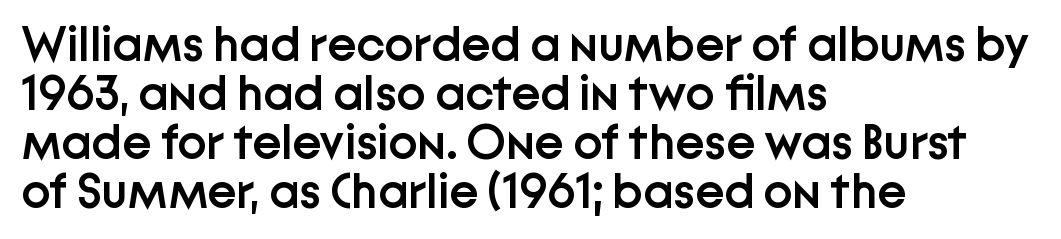
Q: Is the text bold? A: Semi-bold.
Q: Is the text italic (slanted)? A: No, it is upright.
Q: Is the typeface a serif or a sans-serif typeface? A: Sans-serif.
Q: Is the text underlined? A: No.
Q: How is the paragraph aligned? A: Left-aligned.
Q: Is the spacing between letters normal or unusually wide? A: Normal.
Q: Is the spacing between lines tight, normal or loose? A: Tight.
Q: Width (condensed, normal, or wide)? A: Normal.
Q: Stroke contrast? A: Low.
Q: x-height? A: Medium.
Q: Monospaced? A: No.
